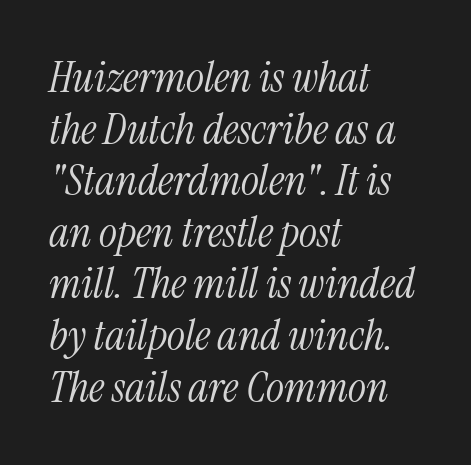
Q: Is the text bold? A: No.
Q: Is the text italic (slanted)? A: Yes, it leans right by about 13 degrees.
Q: Is the typeface a serif or a sans-serif typeface? A: Serif.
Q: Is the text underlined? A: No.
Q: How is the paragraph aligned? A: Left-aligned.
Q: Is the spacing between letters normal or unusually wide? A: Normal.
Q: Width (condensed, normal, or wide)? A: Condensed.
Q: Stroke contrast? A: Medium.
Q: x-height? A: Medium.
Q: Monospaced? A: No.
